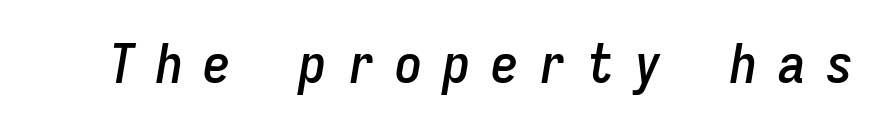
{"italic": "yes", "lean": "right", "slant_degrees": 9, "width": "condensed", "stroke_contrast": "low", "x_height": "medium", "monospaced": "yes", "underline": "no", "letter_spacing": "wide", "letter_spacing_em": 0.37, "glyph_px": 55}
